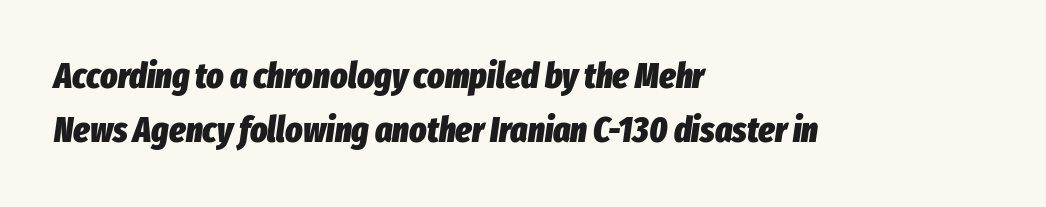
Q: Is the text bold? A: Yes.
Q: Is the text italic (slanted)? A: Yes, it leans right by about 8 degrees.
Q: Is the text underlined? A: No.
Q: How is the paragraph aligned? A: Left-aligned.
Q: Is the spacing between letters normal or unusually wide? A: Normal.
Q: Is the spacing between lines tight, normal or loose? A: Normal.
Q: Width (condensed, normal, or wide)? A: Condensed.
Q: Stroke contrast? A: Low.
Q: x-height? A: Medium.
Q: Monospaced? A: No.
